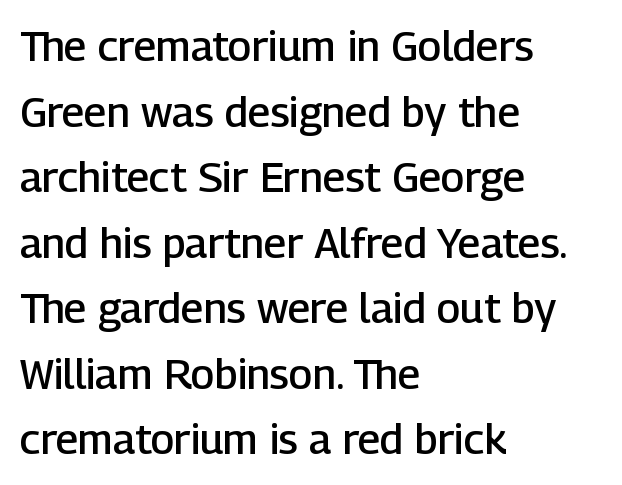
The image shows 42 px semibold sans-serif type, upright; set left-aligned, normal line spacing (1.56x), normal letter spacing, not underlined; low stroke contrast and a medium x-height.
